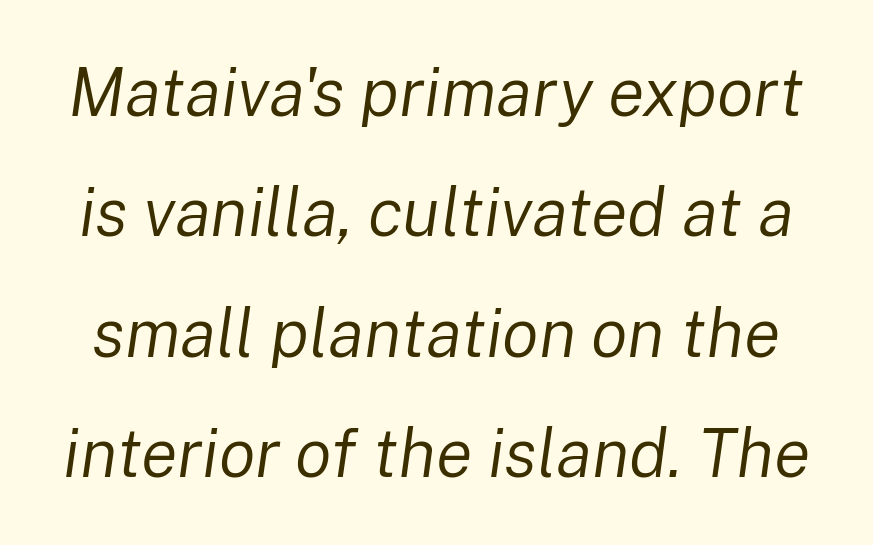
{"italic": "yes", "lean": "right", "slant_degrees": 8, "bold": "no", "weight": "regular", "width": "normal", "stroke_contrast": "low", "x_height": "medium", "monospaced": "no", "underline": "no", "line_spacing_ratio": 1.77, "letter_spacing": "normal", "letter_spacing_em": 0.0, "glyph_px": 68}
